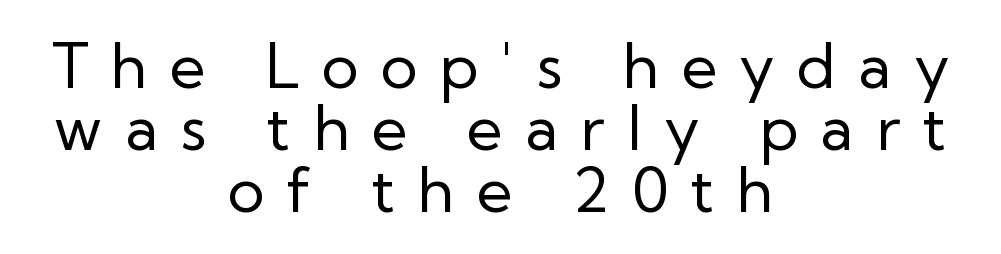
The characters are drawn with everyday or finer stroke widths. The passage shown is typed in a proportional face where columns would drift. To sum up the face: it is a sans, with no serifs. Alignment: centered.
